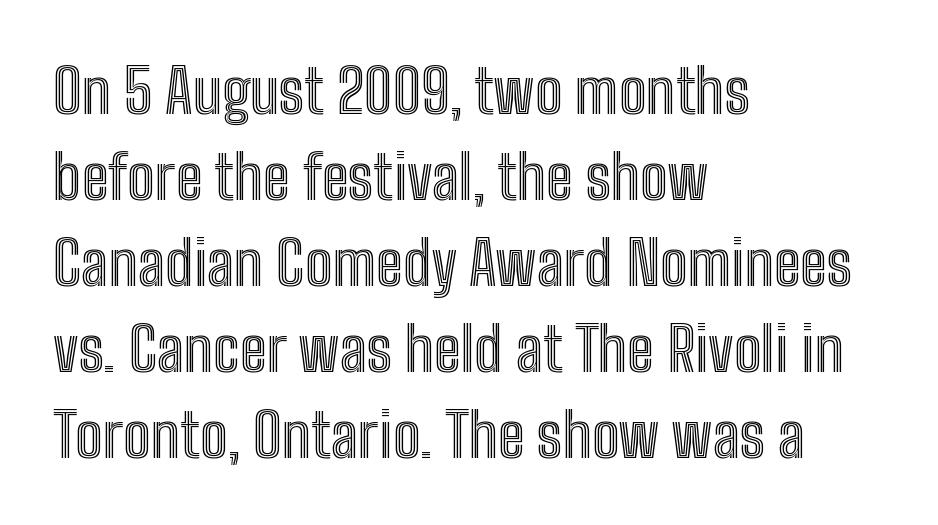
Q: Is the text italic (slanted)? A: No, it is upright.
Q: Is the text underlined? A: No.
Q: How is the paragraph aligned? A: Left-aligned.
Q: Is the spacing between letters normal or unusually wide? A: Normal.
Q: Is the spacing between lines tight, normal or loose? A: Normal.
Q: Width (condensed, normal, or wide)? A: Condensed.
Q: x-height? A: Medium.
Q: Monospaced? A: No.
